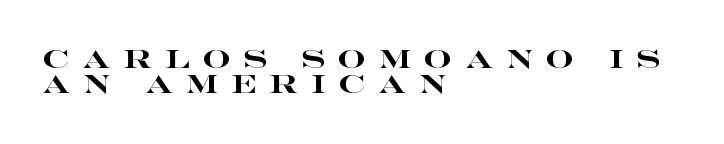
{"italic": "no", "bold": "yes", "underline": "no", "align": "left", "line_spacing": "tight", "line_spacing_ratio": 0.99, "letter_spacing": "wide", "letter_spacing_em": 0.49, "glyph_px": 25}
